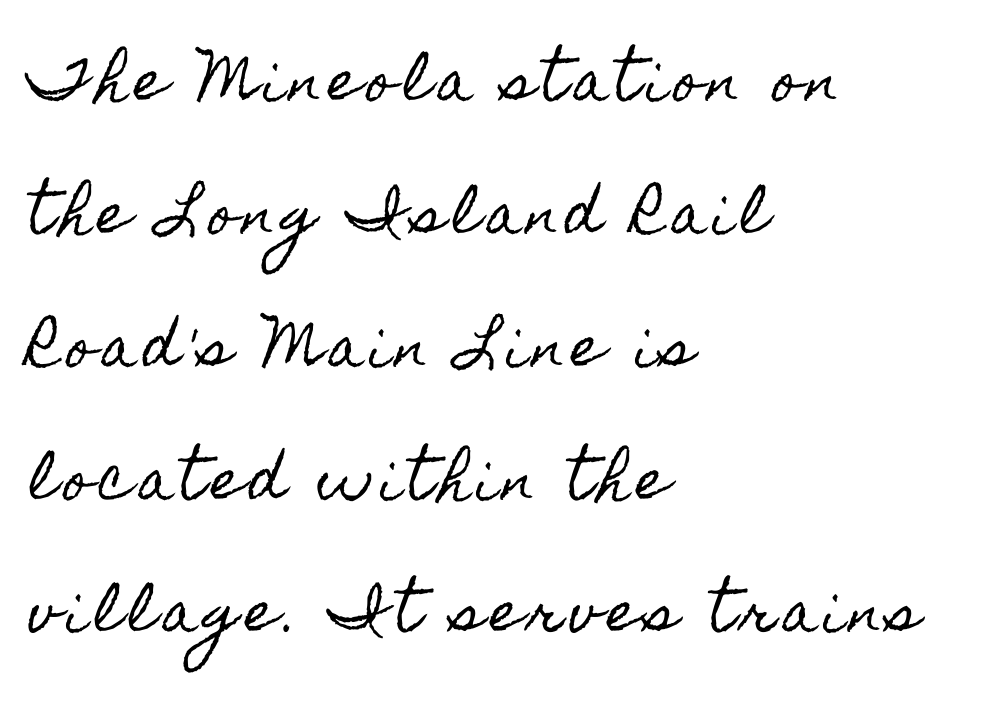
How would I describe the line gaps? Wide and relaxed. The rendering uses natural spacing where letterforms have individual widths. Plain, unruled lines of type. Horizontally, the lines are justified to the leading edge only.
